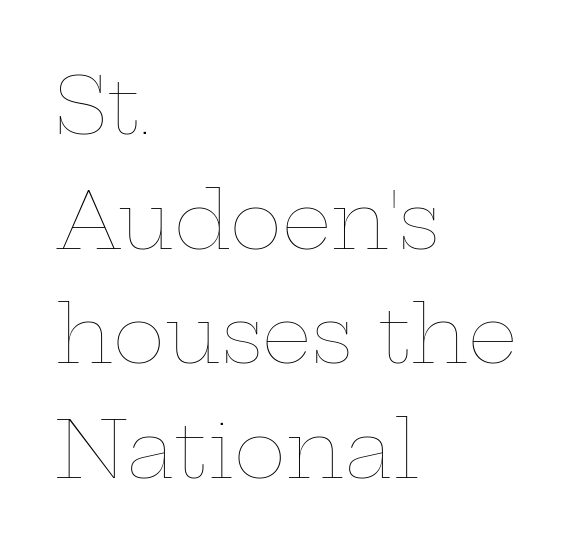
Varying glyph widths throughout — classic text-font behaviour. Just letters on the line, the space beneath them empty. The letters stand upright; this is a roman face. Leading: standard.
